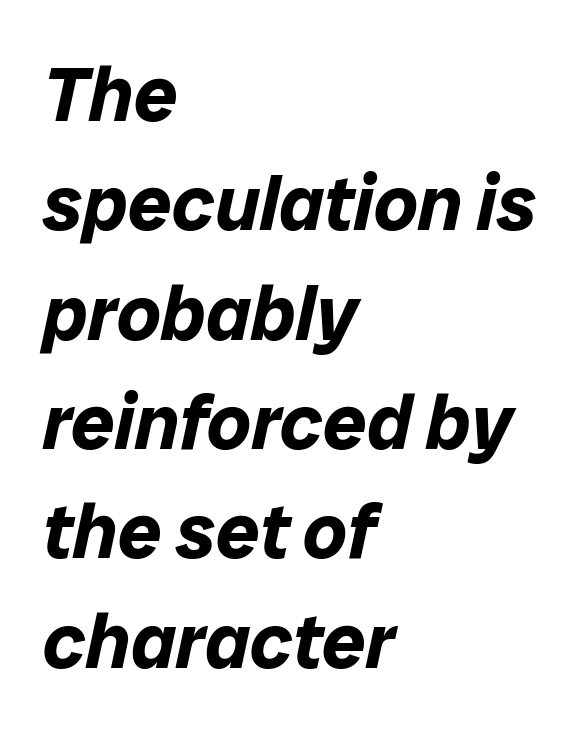
You can tell it's italic because the verticals aren't actually vertical. The lines sit at an ordinary, default distance from one another. The paragraph has a hard left edge and a soft right edge. These lines are rendered in a variable-pitch font. Emphasis by weight is at full strength: bold. In terms of letterspacing, this is plain default setting.
